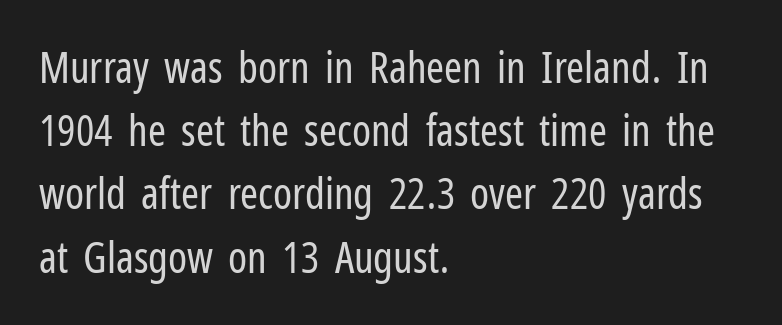
{"serif": "no", "italic": "no", "bold": "no", "weight": "regular", "width": "condensed", "stroke_contrast": "low", "x_height": "medium", "monospaced": "no", "underline": "no", "align": "left", "line_spacing": "normal", "line_spacing_ratio": 1.47, "letter_spacing": "normal", "letter_spacing_em": 0.0, "glyph_px": 43}
